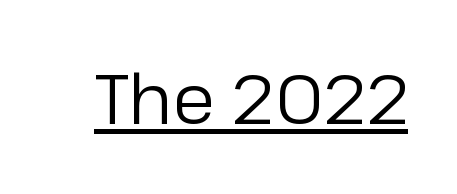
Q: Is the text bold? A: No.
Q: Is the text italic (slanted)? A: No, it is upright.
Q: Is the typeface a serif or a sans-serif typeface? A: Sans-serif.
Q: Is the text underlined? A: Yes.
Q: Is the spacing between letters normal or unusually wide? A: Normal.
Q: Width (condensed, normal, or wide)? A: Normal.
Q: Stroke contrast? A: Low.
Q: x-height? A: Medium.
Q: Monospaced? A: No.
